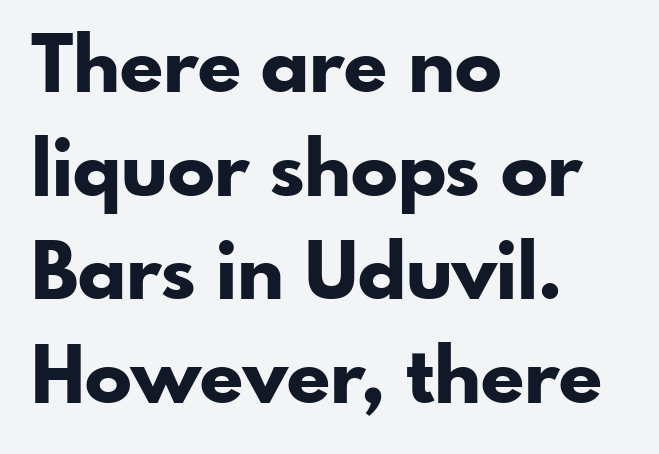
{"serif": "no", "italic": "no", "bold": "yes", "weight": "bold", "width": "normal", "stroke_contrast": "low", "x_height": "small", "monospaced": "no", "underline": "no", "align": "left", "line_spacing": "normal", "line_spacing_ratio": 1.33, "letter_spacing": "normal", "letter_spacing_em": 0.0, "glyph_px": 78}
